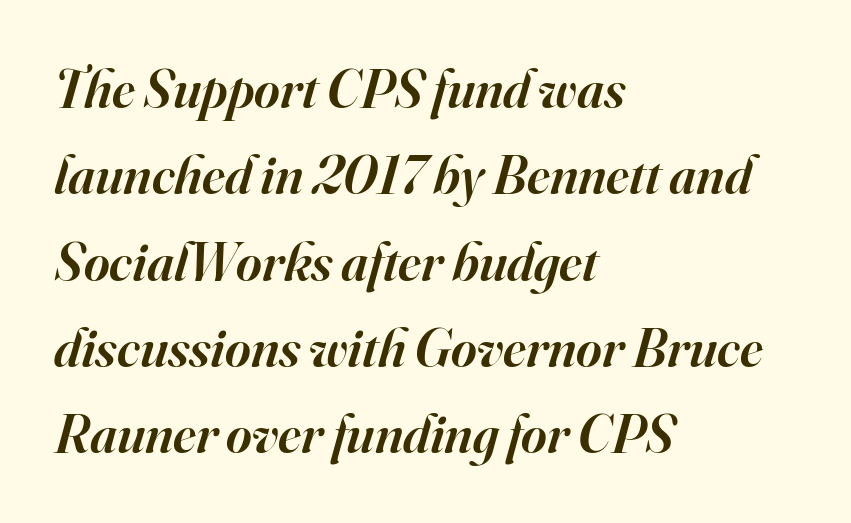
Q: Is the text bold? A: Semi-bold.
Q: Is the text italic (slanted)? A: Yes, it leans right by about 16 degrees.
Q: Is the typeface a serif or a sans-serif typeface? A: Serif.
Q: Is the text underlined? A: No.
Q: How is the paragraph aligned? A: Left-aligned.
Q: Is the spacing between letters normal or unusually wide? A: Normal.
Q: Is the spacing between lines tight, normal or loose? A: Normal.
Q: Width (condensed, normal, or wide)? A: Normal.
Q: Stroke contrast? A: High.
Q: x-height? A: Small.
Q: Monospaced? A: No.
